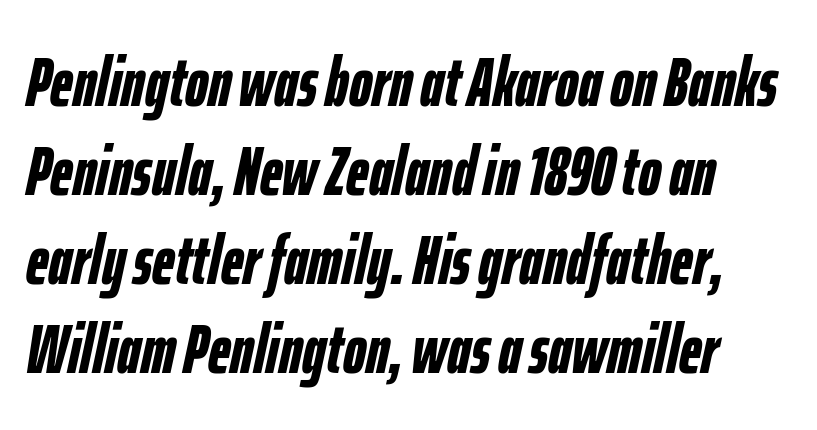
Nothing unusual about the tracking: characters are spaced as the font intends. What weight is shown? A full bold with thick strokes. Decoration check: the copy has no underline. Notice how the stems are inclined rather than vertical — that's the hallmark of italics. Proportional: the letters do not fall into vertical columns.
